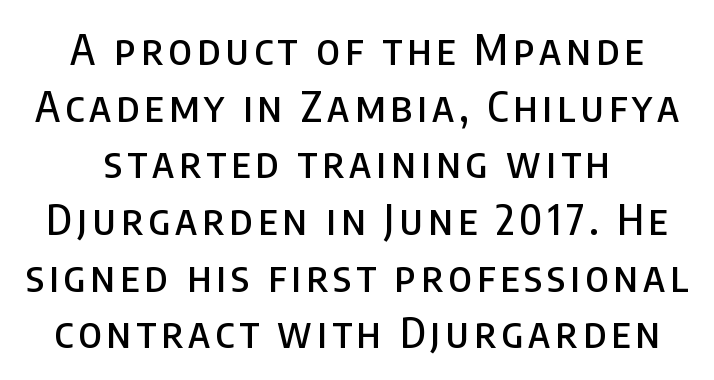
The image shows 42 px condensed sans-serif type, upright; set normal line spacing (1.35x), not underlined; low stroke contrast and a large x-height.
